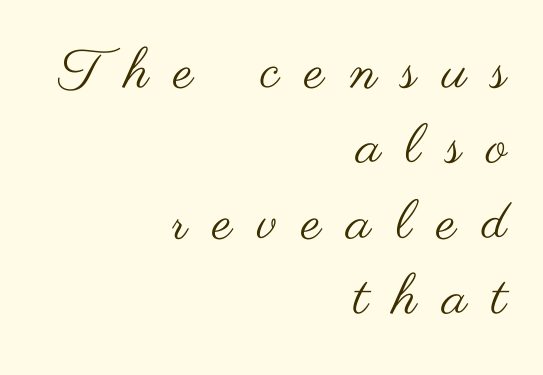
Q: Is the text bold? A: No.
Q: Is the text italic (slanted)? A: Yes.
Q: Is the typeface a serif or a sans-serif typeface? A: Sans-serif.
Q: Is the text underlined? A: No.
Q: How is the paragraph aligned? A: Right-aligned.
Q: Is the spacing between letters normal or unusually wide? A: Unusually wide.
Q: Is the spacing between lines tight, normal or loose? A: Normal.
Q: Width (condensed, normal, or wide)? A: Wide.
Q: Stroke contrast? A: Medium.
Q: x-height? A: Small.
Q: Monospaced? A: No.
